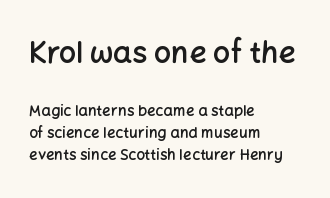
These words are printed semibold, heavier than regular yet not bold. Type size steps down from the first block to the second. What's the leading like? Ordinary, nothing unusual. Bare-footed words on every line.
